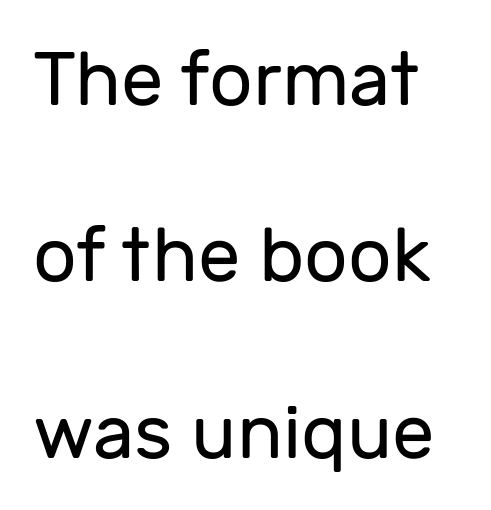
This rendering employs a face without finishing strokes, i.e., a sans-serif. Just letters on the line, the space beneath them empty. Character widths vary here, with narrow letters taking less room than wide ones. The lines are spread far apart with generous leading. Ascenders rise straight up at ninety degrees. No extra ink here — the face is not bold.
